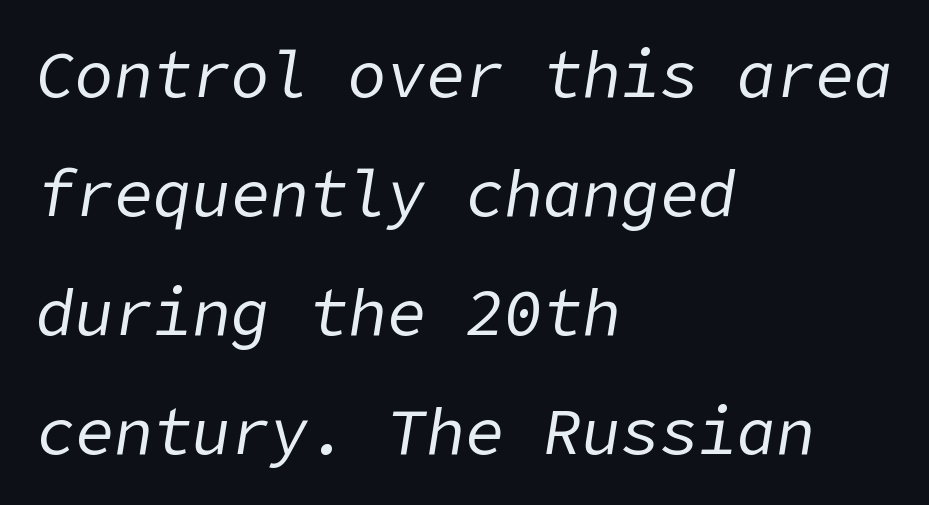
{"italic": "yes", "lean": "right", "slant_degrees": 9, "bold": "no", "weight": "regular", "width": "normal", "stroke_contrast": "low", "x_height": "medium", "underline": "no", "align": "left", "line_spacing_ratio": 1.83, "letter_spacing": "normal", "letter_spacing_em": 0.0, "glyph_px": 65}
